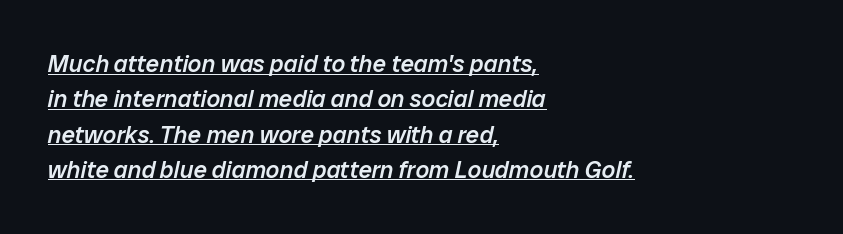
The passage shown stacks its lines at a standard gap. The passage shown is underscored from start to finish. The font's italic variant was chosen for this text. Casual observation: everything's shoved over to the left. Look at the stroke-to-counter ratio: somewhat heavy, a semibold.
